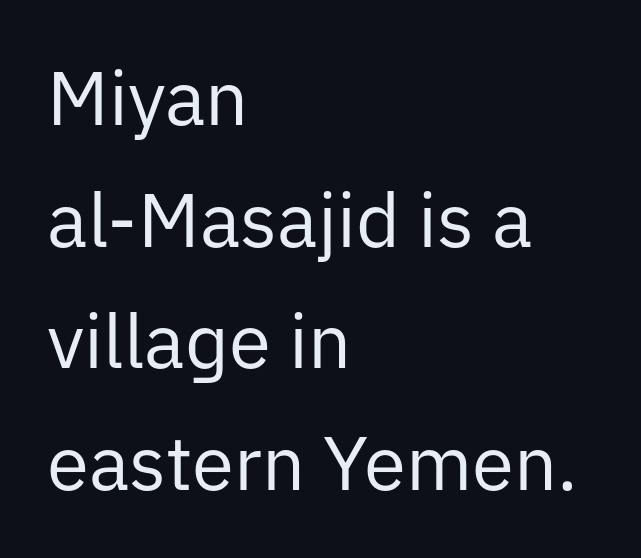
This sample has the flowing, uneven cadence of proportional lettering. Compared with a typical body face, this is equally light or lighter still. What kind of face is this? One without serifs — a sans. What stands out about the letter spacing? Nothing — it is the standard amount.
